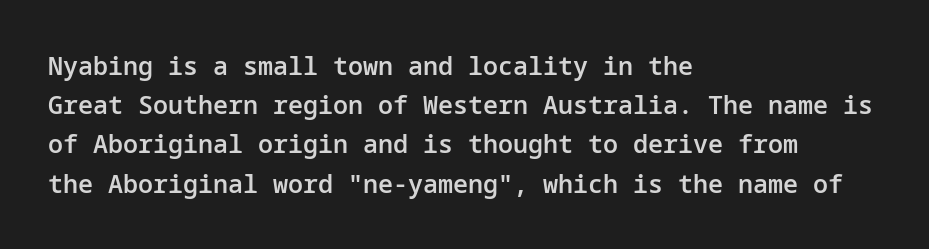
Q: Is the text bold? A: Semi-bold.
Q: Is the text italic (slanted)? A: No, it is upright.
Q: Is the text underlined? A: No.
Q: How is the paragraph aligned? A: Left-aligned.
Q: Is the spacing between letters normal or unusually wide? A: Normal.
Q: Is the spacing between lines tight, normal or loose? A: Normal.
